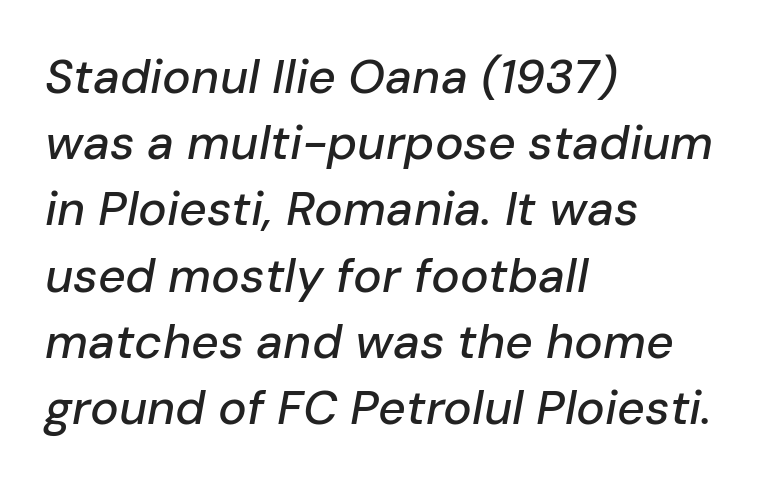
Q: Is the text italic (slanted)? A: Yes, it leans right by about 10 degrees.
Q: Is the text underlined? A: No.
Q: How is the paragraph aligned? A: Left-aligned.
Q: Is the spacing between letters normal or unusually wide? A: Normal.
Q: Is the spacing between lines tight, normal or loose? A: Normal.
Q: Width (condensed, normal, or wide)? A: Normal.
Q: Stroke contrast? A: Low.
Q: x-height? A: Medium.
Q: Monospaced? A: No.
